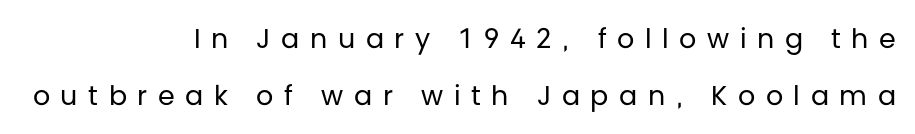
{"italic": "no", "bold": "no", "underline": "no", "align": "right", "line_spacing": "loose", "line_spacing_ratio": 2.11, "letter_spacing": "wide", "letter_spacing_em": 0.39, "glyph_px": 27}
